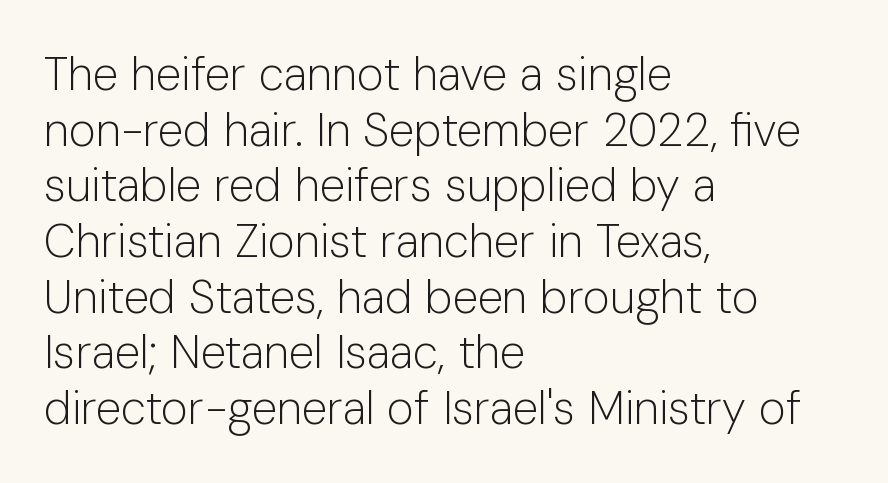
Q: Is the text bold? A: No.
Q: Is the text italic (slanted)? A: No, it is upright.
Q: Is the typeface a serif or a sans-serif typeface? A: Sans-serif.
Q: Is the text underlined? A: No.
Q: How is the paragraph aligned? A: Left-aligned.
Q: Is the spacing between letters normal or unusually wide? A: Normal.
Q: Width (condensed, normal, or wide)? A: Normal.
Q: Stroke contrast? A: Low.
Q: x-height? A: Medium.
Q: Monospaced? A: No.
